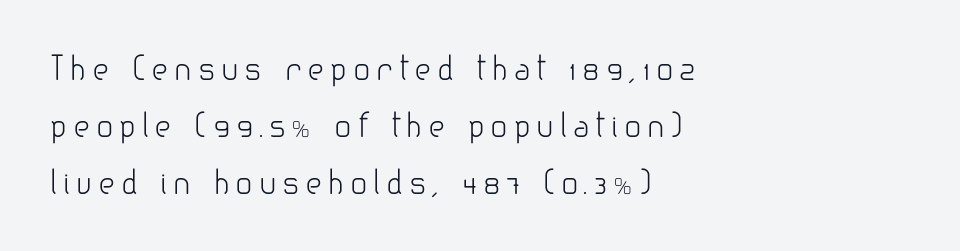
A clean baseline with only descenders dipping below it. Typeset ragged right — the left edge is the straight one. The typography opts for an upright posture over an oblique one. Think standard paragraph weight, or any step lighter than that. Each letter keeps its own natural width here, so spacing adapts to shape. This sample uses a sans-serif face.
